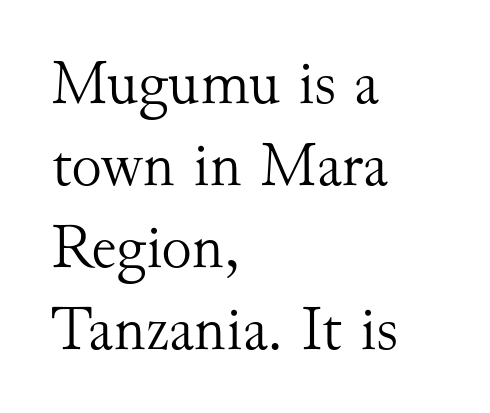
Q: Is the text bold? A: No.
Q: Is the text italic (slanted)? A: No, it is upright.
Q: Is the typeface a serif or a sans-serif typeface? A: Serif.
Q: Is the text underlined? A: No.
Q: How is the paragraph aligned? A: Left-aligned.
Q: Is the spacing between letters normal or unusually wide? A: Normal.
Q: Is the spacing between lines tight, normal or loose? A: Normal.
Q: Width (condensed, normal, or wide)? A: Normal.
Q: Stroke contrast? A: Medium.
Q: x-height? A: Small.
Q: Monospaced? A: No.
